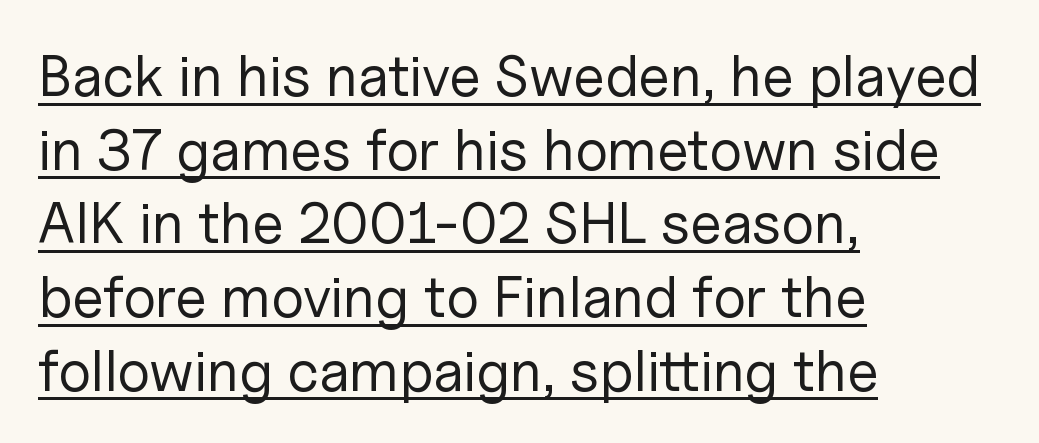
Does the lettering tilt? It doesn't — this is upright. Nothing heavy about these letters — not bold at all. A normal amount of white space separates one row of letters from the next. Do the characters align in a grid? No, the font is proportional. The rag falls on the right side of this text block.
